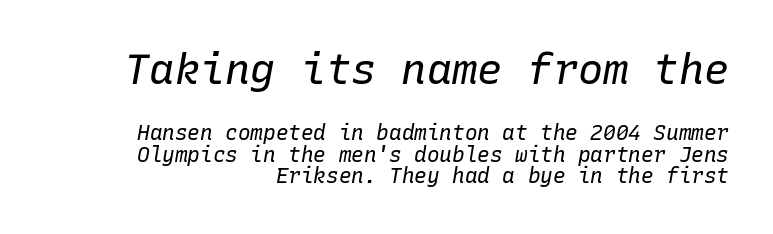
The image shows 42 px regular-weight type, italic (leaning right), monospaced; set right-aligned, tight line spacing (1.02x), normal letter spacing, not underlined; the first (top) block is 2.0x larger; low stroke contrast and a medium x-height.
